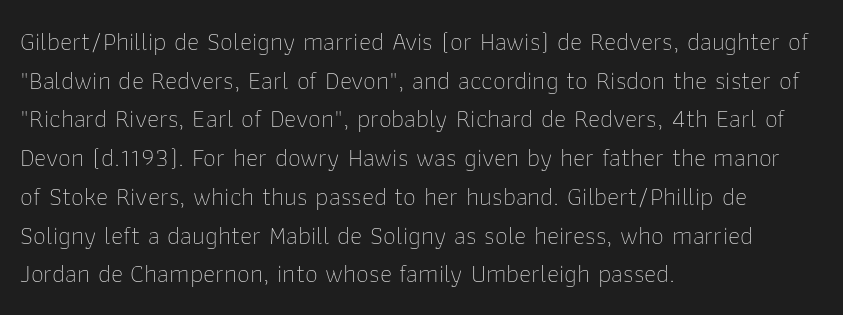
The image shows 26 px text type, upright; set left-aligned, normal line spacing (1.49x), normal letter spacing, not underlined.
